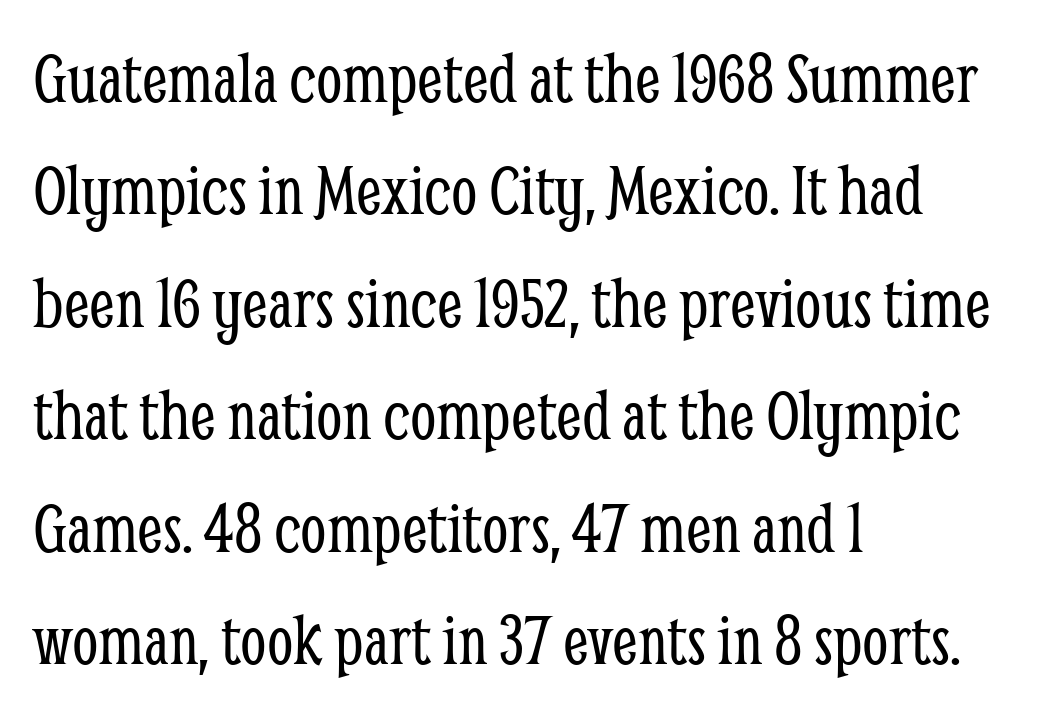
{"serif": "yes", "italic": "no", "bold": "no", "weight": "light", "width": "condensed", "stroke_contrast": "low", "x_height": "medium", "monospaced": "no", "underline": "no", "align": "left", "line_spacing": "normal", "line_spacing_ratio": 1.5, "letter_spacing": "normal", "letter_spacing_em": 0.0, "glyph_px": 75}
